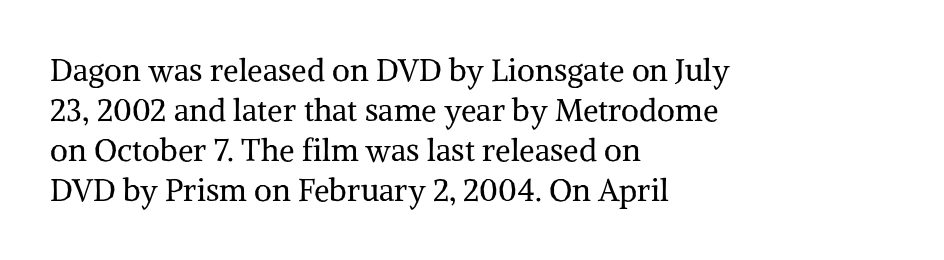
Ascenders rise straight up at ninety degrees. The passage shown is typed in a proportional face where columns would drift. Nobody drew a line under any word here. This rendering leaves character spacing at its baseline value. Unlike a clean sans, this face finishes its strokes with serifs. The lines sit at an ordinary, default distance from one another.
